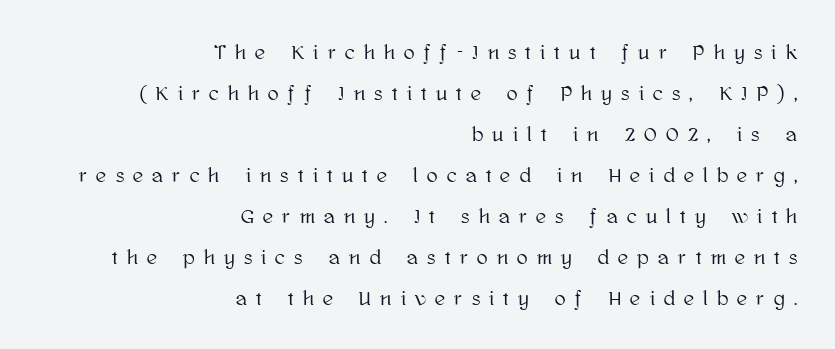
Any mark beneath the type? The region is blank. Does the lettering tilt? It doesn't — this is upright. In terms of leading, this rendering errs on the spacious side. Between one letter and the next there's a generous, obvious gap.
